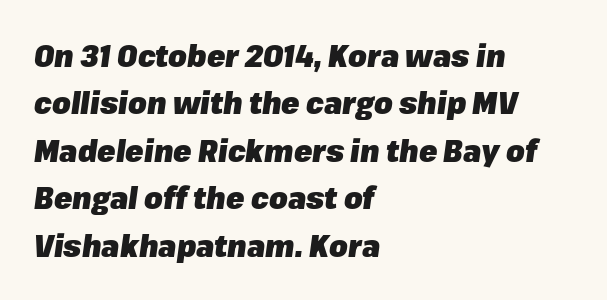
{"italic": "yes", "lean": "right", "slant_degrees": 8, "bold": "yes", "weight": "heavy", "width": "normal", "stroke_contrast": "low", "x_height": "medium", "monospaced": "no", "underline": "no", "align": "left", "line_spacing": "normal", "line_spacing_ratio": 1.58, "letter_spacing": "normal", "letter_spacing_em": 0.0, "glyph_px": 30}
